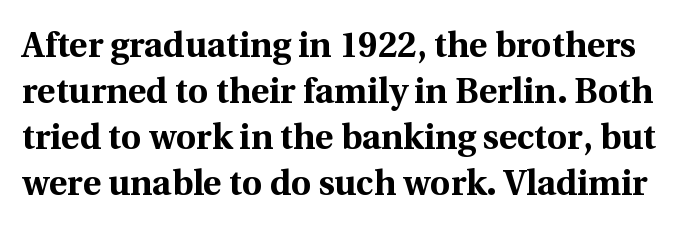
This block has exactly the height ordinary leading produces. Varying glyph widths throughout — classic text-font behaviour. Posture: straight, roman, zero tilt. Does the weight exceed regular? Yes, all the way to bold.
